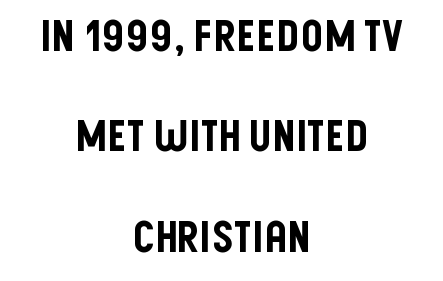
The image shows 44 px condensed sans-serif type, upright; set centered, loose line spacing (2.28x), normal letter spacing, not underlined; low stroke contrast and a large x-height.
